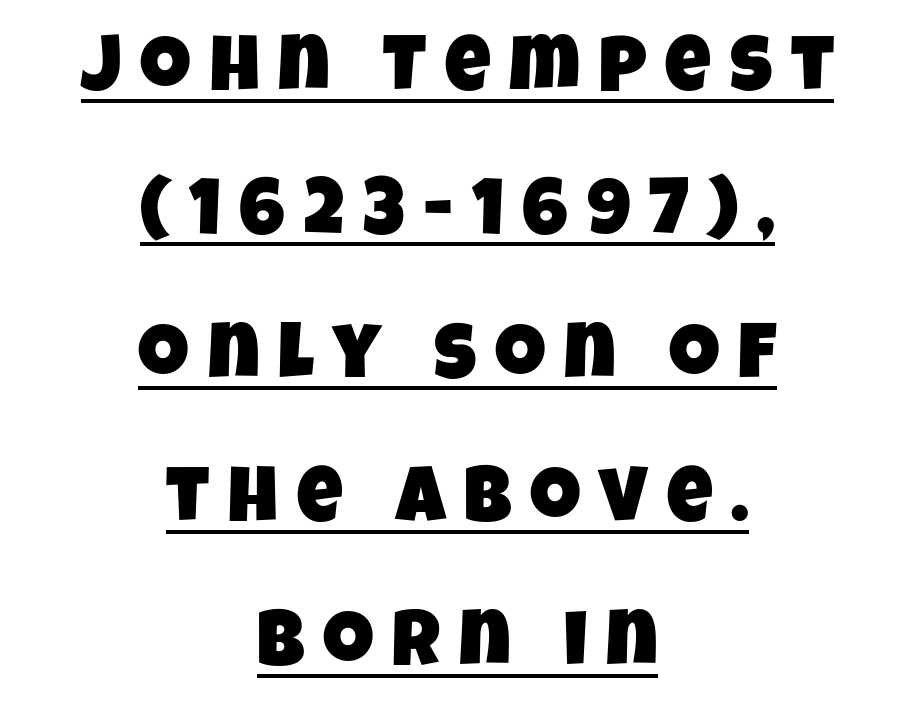
This is sans-serif lettering, the kind often seen on screens and signage. This sample carries an underscore along the baseline area. These lines are centered, leaving both edges ragged. The rendering uses natural spacing where letterforms have individual widths. Here the glyphs are tracked loosely, breaking word shapes into spaced letters.
